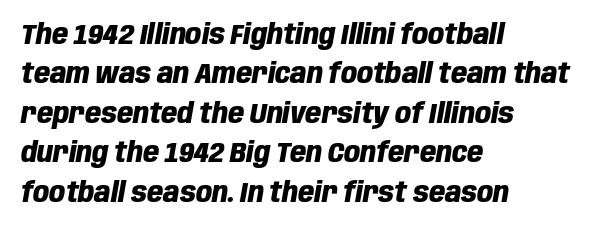
{"italic": "yes", "lean": "right", "slant_degrees": 10, "bold": "yes", "weight": "heavy", "width": "condensed", "stroke_contrast": "low", "x_height": "large", "monospaced": "no", "underline": "no", "align": "left", "line_spacing": "normal", "line_spacing_ratio": 1.41, "letter_spacing": "normal", "letter_spacing_em": 0.0, "glyph_px": 28}
